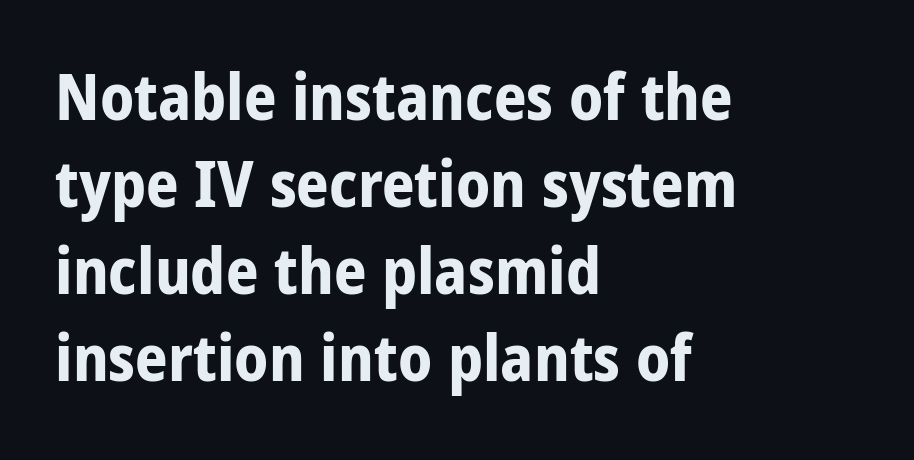
Q: Is the text bold? A: Yes.
Q: Is the text italic (slanted)? A: No, it is upright.
Q: Is the typeface a serif or a sans-serif typeface? A: Sans-serif.
Q: Is the text underlined? A: No.
Q: How is the paragraph aligned? A: Left-aligned.
Q: Is the spacing between letters normal or unusually wide? A: Normal.
Q: Is the spacing between lines tight, normal or loose? A: Normal.
Q: Width (condensed, normal, or wide)? A: Condensed.
Q: Stroke contrast? A: Low.
Q: x-height? A: Large.
Q: Monospaced? A: No.
